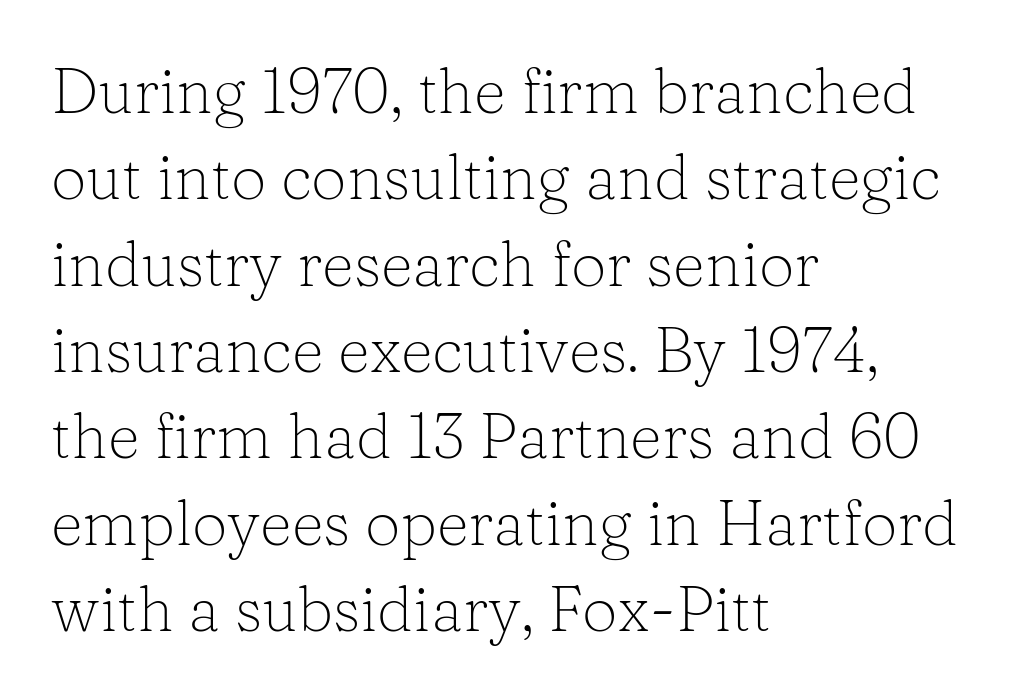
Evenly set lines give the paragraph a standard silhouette. The rendering keeps characters at their native spacing. These lines are rendered in a variable-pitch font. No letter is thick-stroked: the sample isn't bold. Type style note: has serifs. Decoration check: the copy has no underline.
